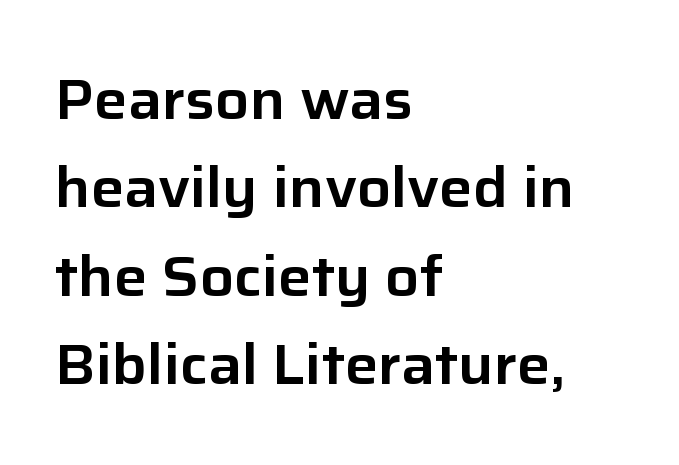
{"serif": "no", "italic": "no", "width": "normal", "stroke_contrast": "low", "x_height": "medium", "monospaced": "no", "underline": "no", "align": "left", "line_spacing": "normal", "line_spacing_ratio": 1.58, "letter_spacing": "normal", "letter_spacing_em": 0.0, "glyph_px": 56}
